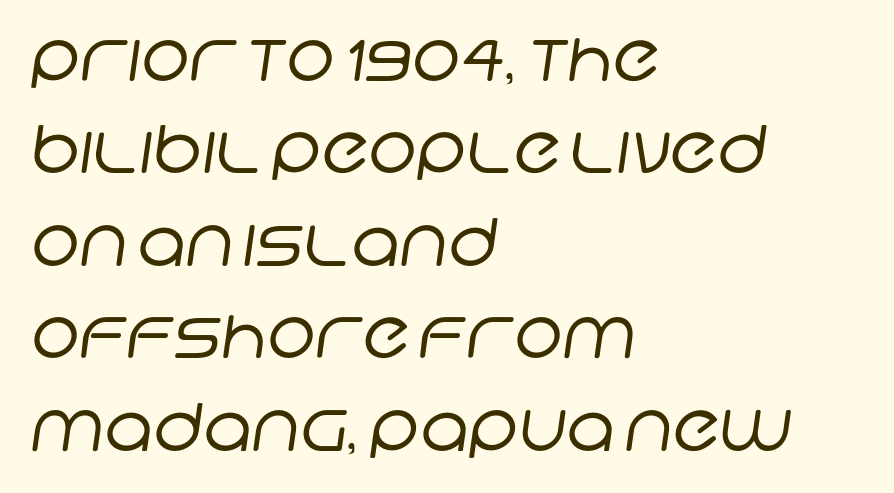
{"serif": "no", "bold": "no", "weight": "regular", "width": "normal", "stroke_contrast": "low", "x_height": "large", "monospaced": "no", "underline": "no", "align": "left", "line_spacing": "normal", "line_spacing_ratio": 1.4, "letter_spacing": "normal", "letter_spacing_em": 0.0, "glyph_px": 66}
